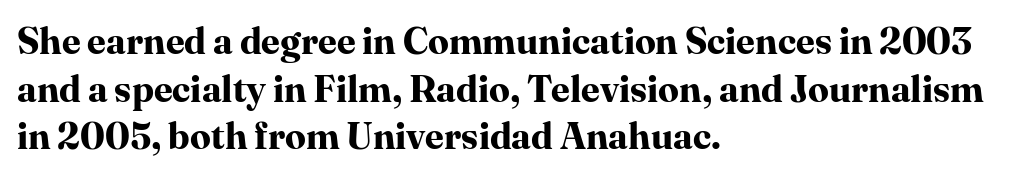
The image shows 37 px bold serif type, upright; set left-aligned, normal line spacing (1.29x), normal letter spacing, not underlined; high stroke contrast and a medium x-height.
